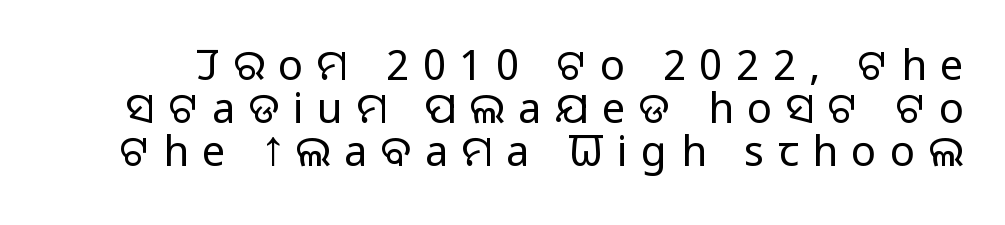
The image shows 42 px regular-weight sans-serif type, upright; set tight line spacing (1.02x), unusually wide letter spacing (+0.32 em), not underlined; low stroke contrast and a large x-height.
